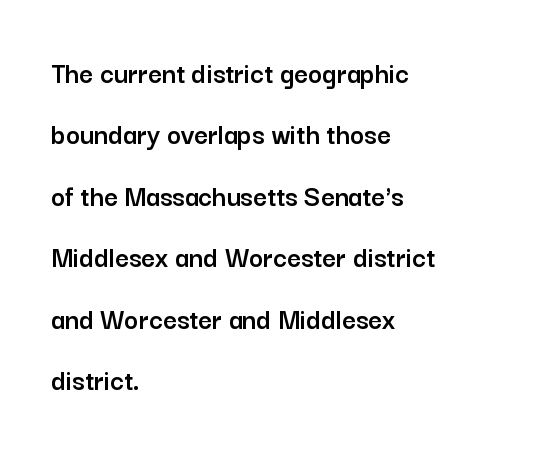
The image shows 30 px sans-serif type, upright; set left-aligned, loose line spacing (2.05x), normal letter spacing, not underlined; low stroke contrast and a medium x-height.
